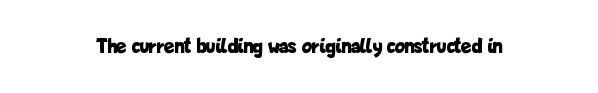
Q: Is the text bold? A: Yes.
Q: Is the text italic (slanted)? A: No, it is upright.
Q: Is the text underlined? A: No.
Q: Is the spacing between letters normal or unusually wide? A: Normal.
